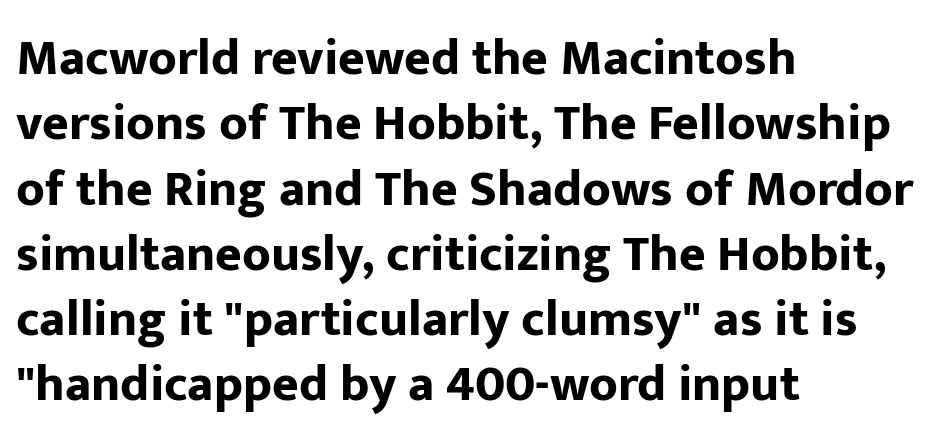
The image shows 51 px bold sans-serif type, upright; set left-aligned, normal line spacing (1.28x), normal letter spacing, not underlined; low stroke contrast and a medium x-height.
